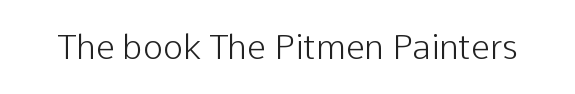
The image shows 34 px light sans-serif type, upright; set normal letter spacing, not underlined; low stroke contrast and a medium x-height.
